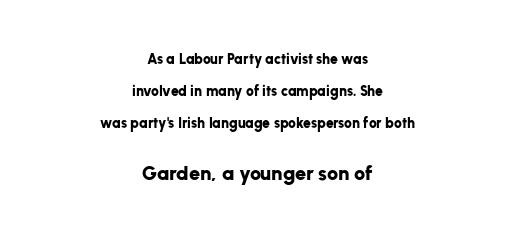
The image shows 20 px bold type, upright; set centered, loose line spacing (2.27x), normal letter spacing, not underlined; the second (bottom) block is 1.43x larger.
